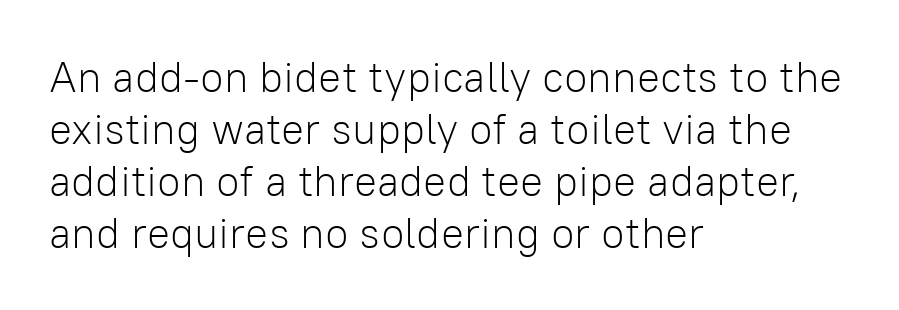
Q: Is the text bold? A: No.
Q: Is the text italic (slanted)? A: No, it is upright.
Q: Is the typeface a serif or a sans-serif typeface? A: Sans-serif.
Q: Is the text underlined? A: No.
Q: How is the paragraph aligned? A: Left-aligned.
Q: Is the spacing between letters normal or unusually wide? A: Normal.
Q: Width (condensed, normal, or wide)? A: Normal.
Q: Stroke contrast? A: Low.
Q: x-height? A: Medium.
Q: Monospaced? A: No.
